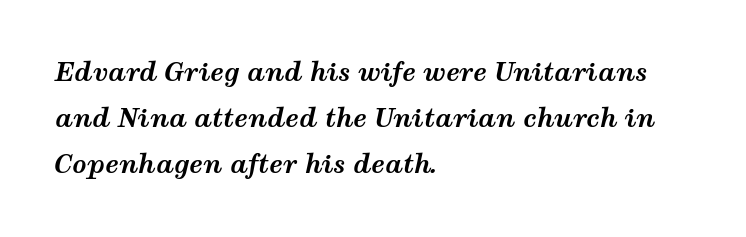
Q: Is the text bold? A: Yes.
Q: Is the text italic (slanted)? A: Yes, it leans right by about 12 degrees.
Q: Is the text underlined? A: No.
Q: How is the paragraph aligned? A: Left-aligned.
Q: Is the spacing between letters normal or unusually wide? A: Normal.
